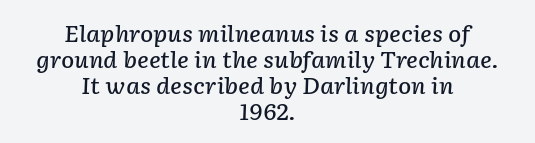
Q: Is the text bold? A: Semi-bold.
Q: Is the text italic (slanted)? A: Yes, it leans right by about 2 degrees.
Q: Is the text underlined? A: No.
Q: How is the paragraph aligned? A: Centered.
Q: Is the spacing between letters normal or unusually wide? A: Normal.
